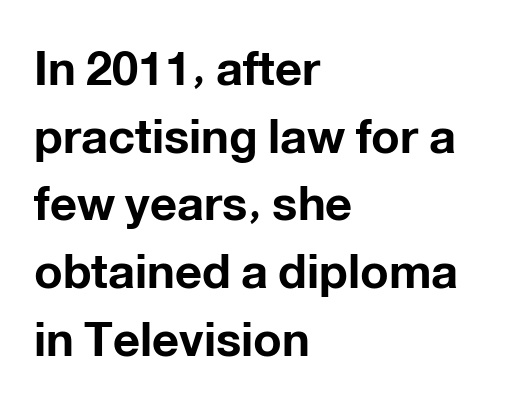
Q: Is the text bold? A: Yes.
Q: Is the text italic (slanted)? A: No, it is upright.
Q: Is the typeface a serif or a sans-serif typeface? A: Sans-serif.
Q: Is the text underlined? A: No.
Q: How is the paragraph aligned? A: Left-aligned.
Q: Is the spacing between letters normal or unusually wide? A: Normal.
Q: Is the spacing between lines tight, normal or loose? A: Normal.
Q: Width (condensed, normal, or wide)? A: Normal.
Q: Stroke contrast? A: Low.
Q: x-height? A: Medium.
Q: Monospaced? A: No.
